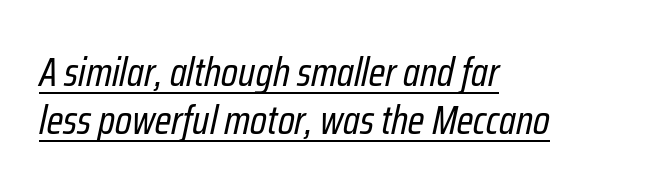
Stem width sits at or under what a default text font uses. Compared with ordinary roman type, these characters are visibly tilted. Left-aligned paragraph, ragged on the right. Is there an underline? Yes — a line sits under the letters. This sample has the flowing, uneven cadence of proportional lettering.
